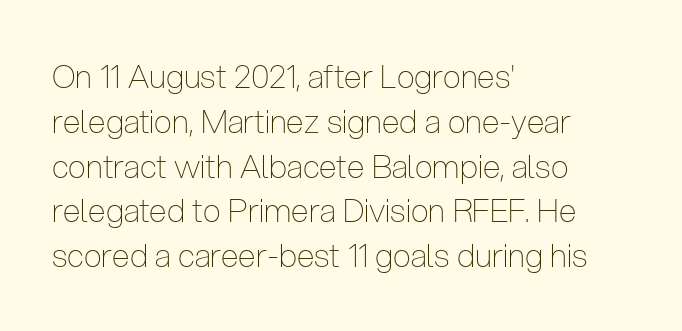
{"serif": "no", "italic": "no", "bold": "no", "weight": "thin", "width": "condensed", "stroke_contrast": "low", "x_height": "medium", "monospaced": "no", "underline": "no", "align": "left", "line_spacing": "normal", "line_spacing_ratio": 1.4, "letter_spacing": "normal", "letter_spacing_em": 0.0, "glyph_px": 32}
